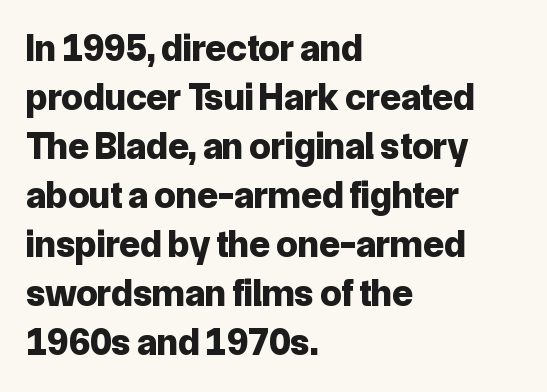
Q: Is the text bold? A: Yes.
Q: Is the text italic (slanted)? A: No, it is upright.
Q: Is the typeface a serif or a sans-serif typeface? A: Sans-serif.
Q: Is the text underlined? A: No.
Q: How is the paragraph aligned? A: Left-aligned.
Q: Is the spacing between letters normal or unusually wide? A: Normal.
Q: Is the spacing between lines tight, normal or loose? A: Normal.
Q: Width (condensed, normal, or wide)? A: Normal.
Q: Stroke contrast? A: Low.
Q: x-height? A: Medium.
Q: Monospaced? A: No.
